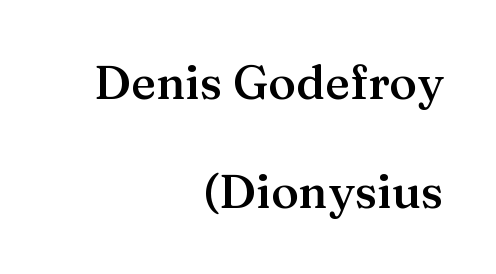
The image shows 47 px semibold serif type, upright; set right-aligned, loose line spacing (2.32x), normal letter spacing, not underlined; medium stroke contrast and a medium x-height.
